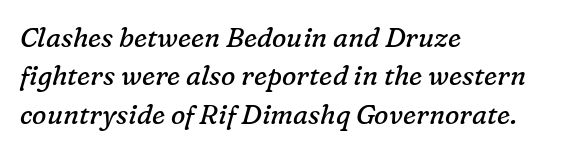
The image shows 27 px text type, italic (leaning right); set left-aligned, normal line spacing (1.42x), normal letter spacing, not underlined.
